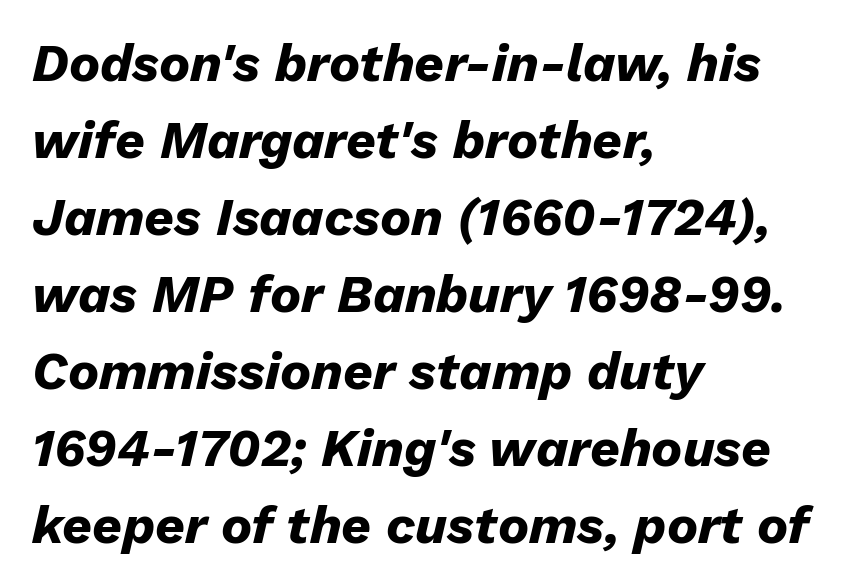
Regular leading. Does the copy run flush right? No — it runs flush left. The letters are slanted; this is an italic face. Is the type bold? Yes — the strokes are clearly thick and heavy.
